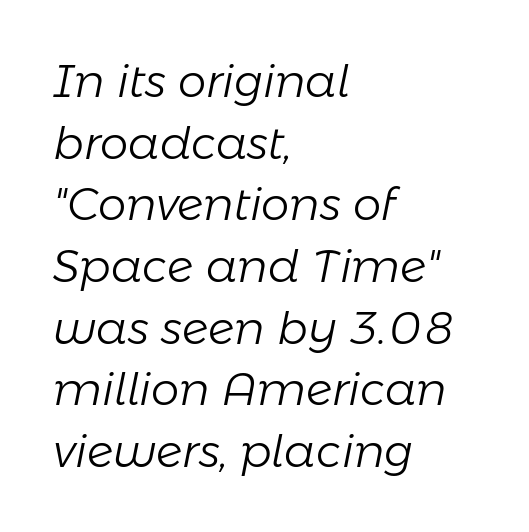
{"italic": "yes", "lean": "right", "slant_degrees": 11, "bold": "no", "weight": "light", "width": "normal", "stroke_contrast": "low", "x_height": "medium", "monospaced": "no", "underline": "no", "align": "left", "line_spacing": "normal", "line_spacing_ratio": 1.37, "letter_spacing": "normal", "letter_spacing_em": 0.0, "glyph_px": 45}
